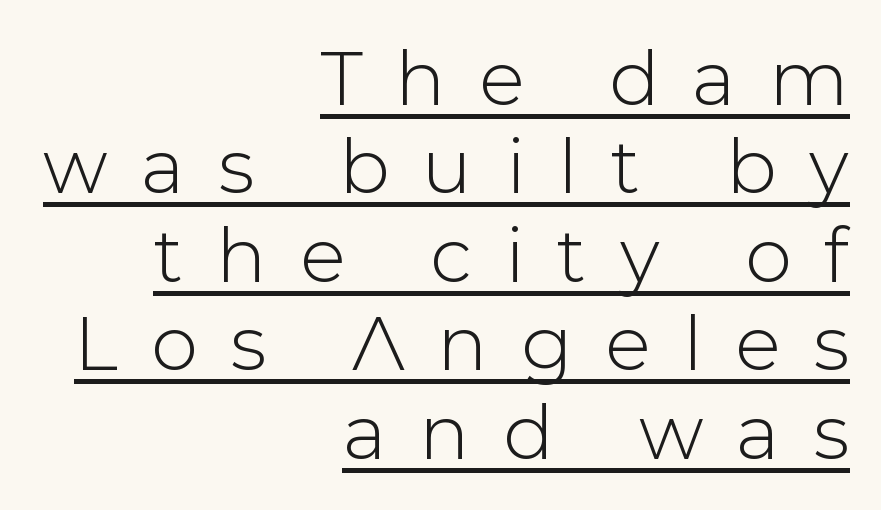
The image shows 75 px sans-serif type, upright; set right-aligned, line spacing 1.18x, unusually wide letter spacing (+0.44 em), underlined; low stroke contrast and a medium x-height.
